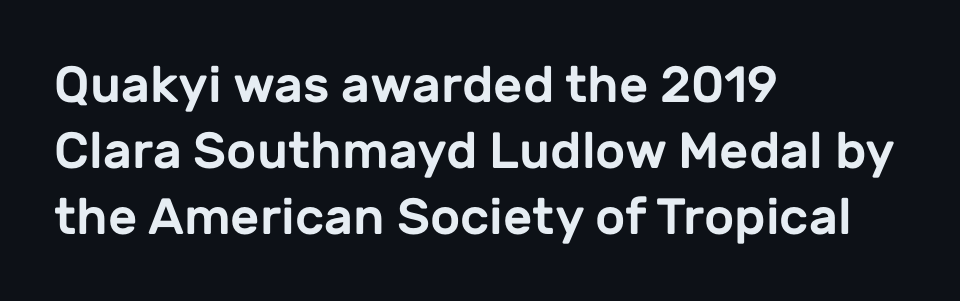
{"serif": "no", "italic": "no", "width": "normal", "stroke_contrast": "low", "x_height": "medium", "monospaced": "no", "underline": "no", "align": "left", "line_spacing": "normal", "line_spacing_ratio": 1.29, "letter_spacing": "normal", "letter_spacing_em": 0.0, "glyph_px": 51}
